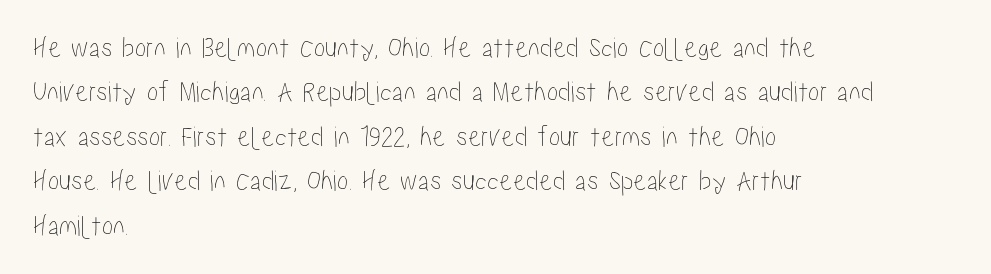
{"italic": "no", "width": "condensed", "stroke_contrast": "low", "x_height": "medium", "monospaced": "no", "underline": "no", "align": "left", "line_spacing": "normal", "line_spacing_ratio": 1.48, "letter_spacing": "normal", "letter_spacing_em": 0.0, "glyph_px": 30}
